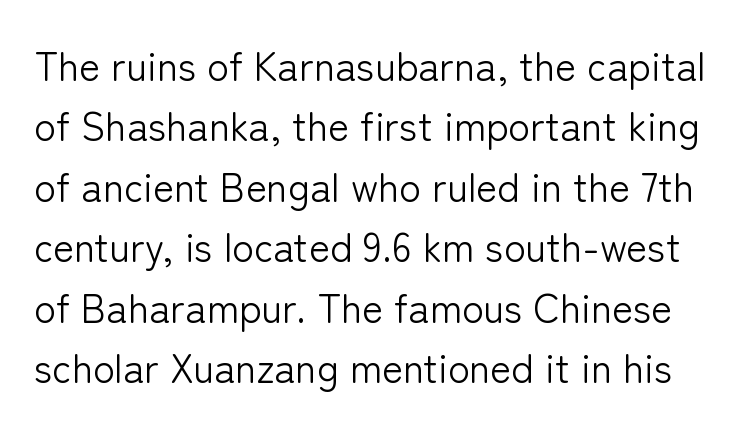
Heft: none added — not bold. Serif or sans? Sans — the stroke terminals are bare. Each letter keeps its own natural width here, so spacing adapts to shape. A roman cut, with each character standing at attention.
